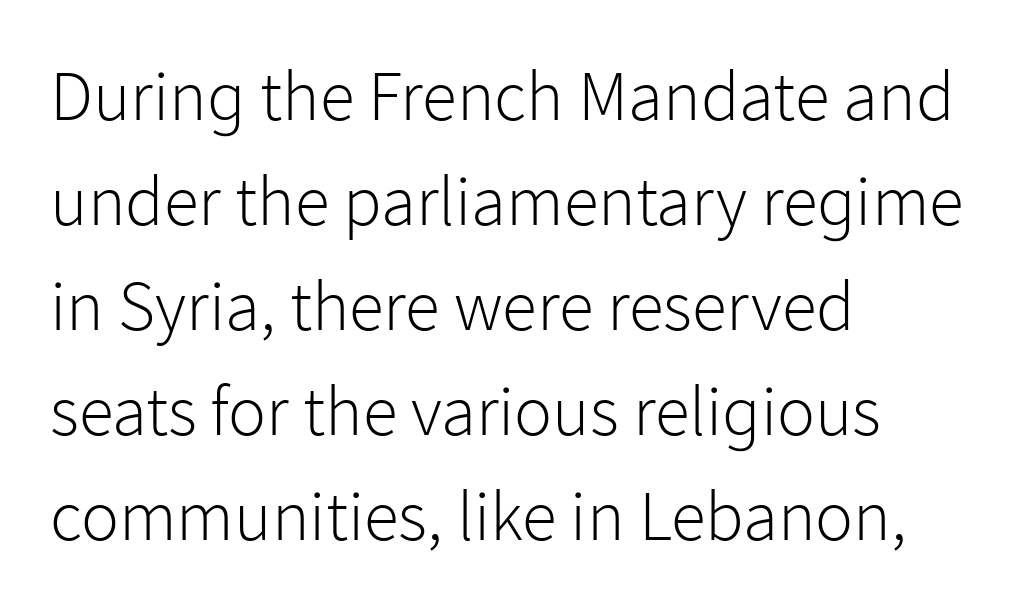
Vertical spacing — default. If you drew a line through each stem, it would be perfectly vertical. The face used here is rendered with its standard letterfit. The letters look calm and open, with moderate or lighter stems. Does the copy run flush right? No — it runs flush left.
